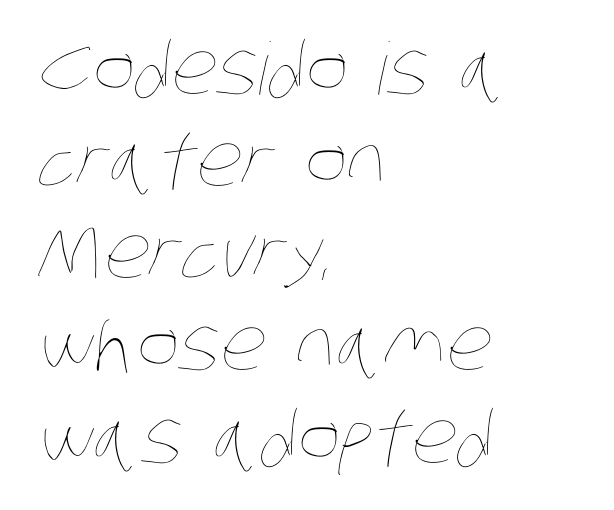
Q: Is the text bold? A: No.
Q: Is the text underlined? A: No.
Q: How is the paragraph aligned? A: Left-aligned.
Q: Is the spacing between letters normal or unusually wide? A: Normal.
Q: Is the spacing between lines tight, normal or loose? A: Normal.
Q: Width (condensed, normal, or wide)? A: Condensed.
Q: Stroke contrast? A: Low.
Q: x-height? A: Large.
Q: Monospaced? A: No.
